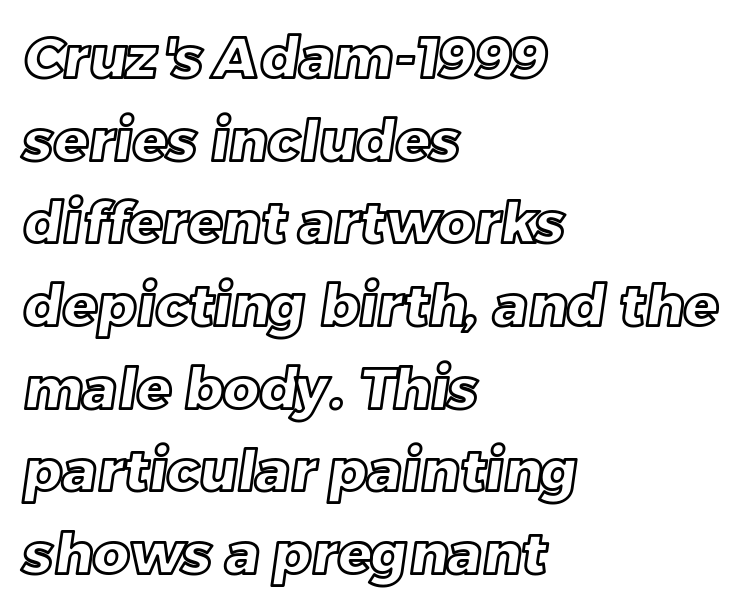
Q: Is the text underlined? A: No.
Q: How is the paragraph aligned? A: Left-aligned.
Q: Is the spacing between letters normal or unusually wide? A: Normal.
Q: Is the spacing between lines tight, normal or loose? A: Normal.
Q: Width (condensed, normal, or wide)? A: Normal.
Q: x-height? A: Large.
Q: Monospaced? A: No.
